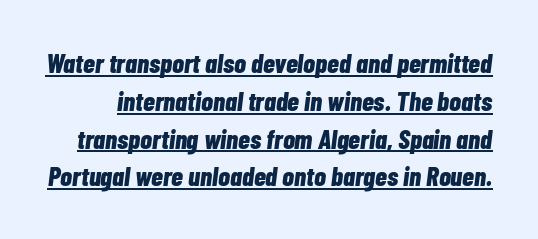
{"italic": "yes", "lean": "right", "slant_degrees": 7, "bold": "yes", "underline": "yes", "line_spacing": "normal", "line_spacing_ratio": 1.4, "letter_spacing": "normal", "letter_spacing_em": 0.0, "glyph_px": 27}
